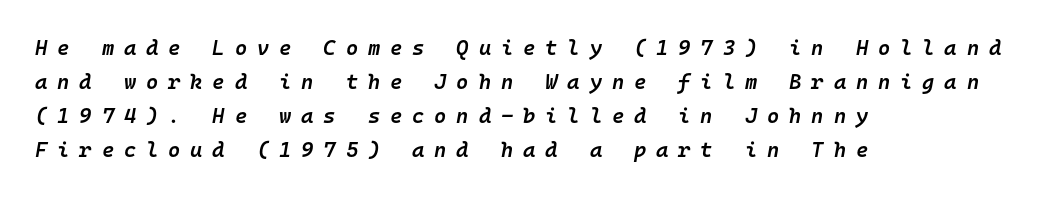
{"italic": "yes", "lean": "right", "slant_degrees": 10, "bold": "semi", "underline": "no", "align": "left", "line_spacing": "normal", "line_spacing_ratio": 1.62, "letter_spacing": "wide", "letter_spacing_em": 0.47, "glyph_px": 21}
